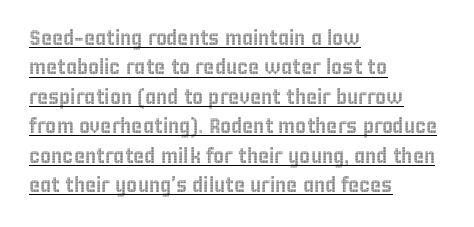
Q: Is the text italic (slanted)? A: No, it is upright.
Q: Is the text underlined? A: Yes.
Q: How is the paragraph aligned? A: Left-aligned.
Q: Is the spacing between letters normal or unusually wide? A: Normal.
Q: Is the spacing between lines tight, normal or loose? A: Normal.
